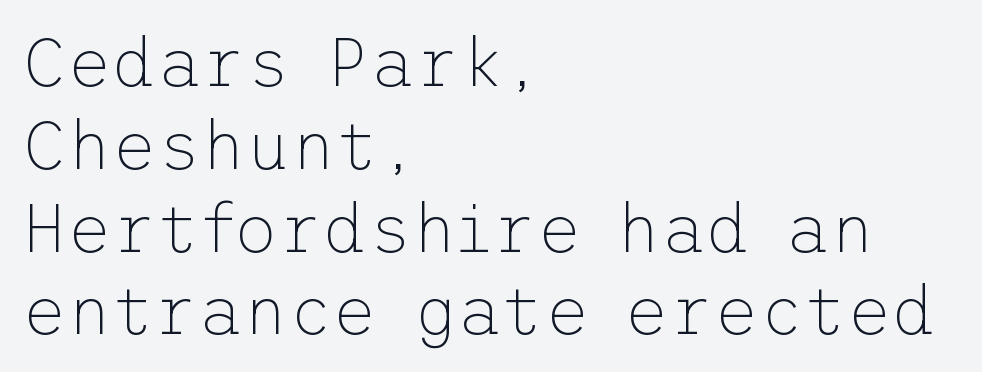
This is roman type, the default non-slanted kind. The setting favours the left margin, as ordinary paragraphs usually do. Underlining? Definitely not there. The typesetting does not lean heavy: it is not bold.
